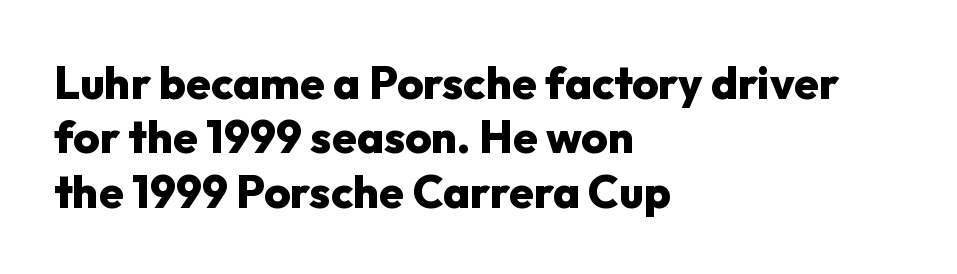
Q: Is the text bold? A: Yes.
Q: Is the text italic (slanted)? A: No, it is upright.
Q: Is the typeface a serif or a sans-serif typeface? A: Sans-serif.
Q: Is the text underlined? A: No.
Q: How is the paragraph aligned? A: Left-aligned.
Q: Is the spacing between letters normal or unusually wide? A: Normal.
Q: Width (condensed, normal, or wide)? A: Normal.
Q: Stroke contrast? A: Low.
Q: x-height? A: Medium.
Q: Monospaced? A: No.
